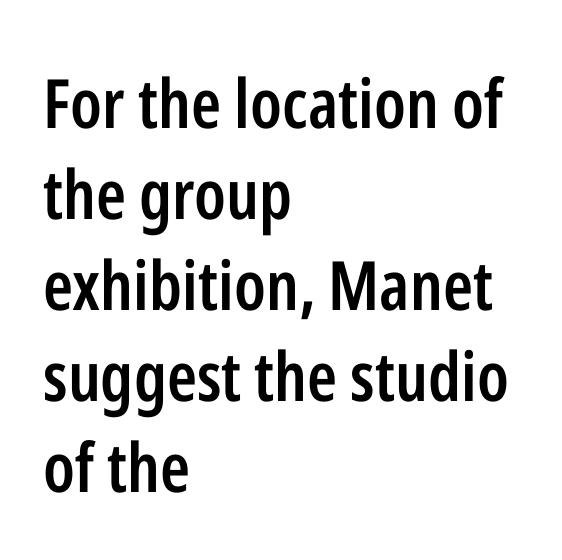
{"serif": "no", "italic": "no", "bold": "semi", "weight": "semibold", "width": "condensed", "stroke_contrast": "low", "x_height": "medium", "monospaced": "no", "underline": "no", "align": "left", "line_spacing": "normal", "line_spacing_ratio": 1.34, "letter_spacing": "normal", "letter_spacing_em": 0.0, "glyph_px": 68}
